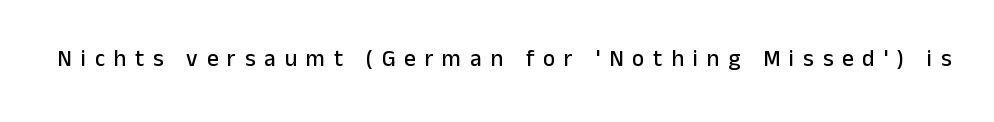
{"italic": "no", "underline": "no", "letter_spacing": "wide", "letter_spacing_em": 0.39, "glyph_px": 23}
